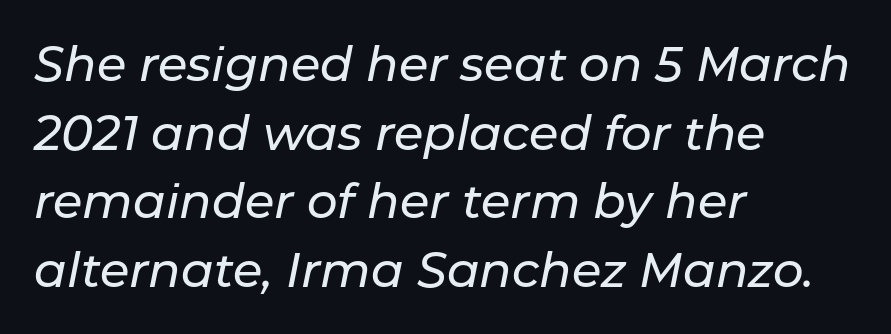
{"italic": "yes", "lean": "right", "slant_degrees": 11, "width": "normal", "stroke_contrast": "low", "x_height": "medium", "monospaced": "no", "underline": "no", "align": "left", "line_spacing": "normal", "line_spacing_ratio": 1.43, "letter_spacing": "normal", "letter_spacing_em": 0.0, "glyph_px": 48}
